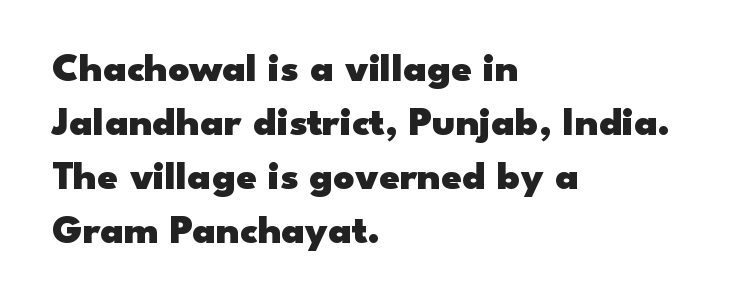
{"serif": "no", "italic": "no", "bold": "yes", "weight": "heavy", "width": "wide", "stroke_contrast": "low", "x_height": "small", "monospaced": "no", "underline": "no", "align": "left", "line_spacing": "normal", "line_spacing_ratio": 1.32, "letter_spacing": "normal", "letter_spacing_em": 0.0, "glyph_px": 41}
